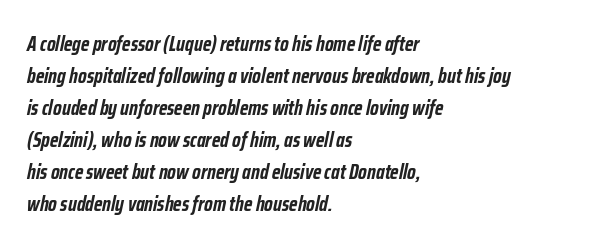
{"italic": "yes", "lean": "right", "slant_degrees": 12, "bold": "yes", "underline": "no", "align": "left", "line_spacing": "normal", "line_spacing_ratio": 1.52, "letter_spacing": "normal", "letter_spacing_em": 0.0, "glyph_px": 21}
